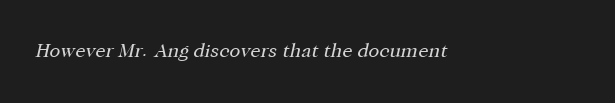
Q: Is the text bold? A: No.
Q: Is the text italic (slanted)? A: Yes, it leans right by about 12 degrees.
Q: Is the text underlined? A: No.
Q: Is the spacing between letters normal or unusually wide? A: Normal.
